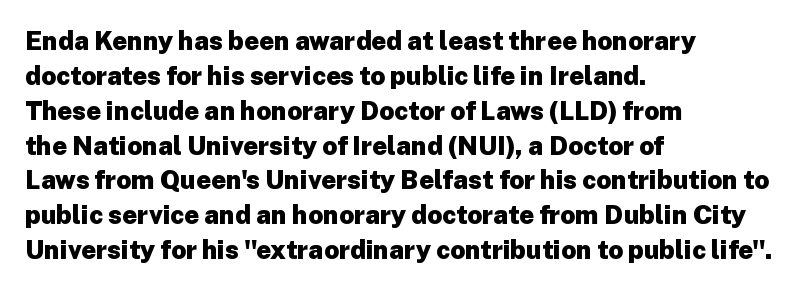
{"italic": "no", "bold": "yes", "underline": "no", "align": "left", "line_spacing": "normal", "line_spacing_ratio": 1.34, "letter_spacing": "normal", "letter_spacing_em": 0.0, "glyph_px": 26}
